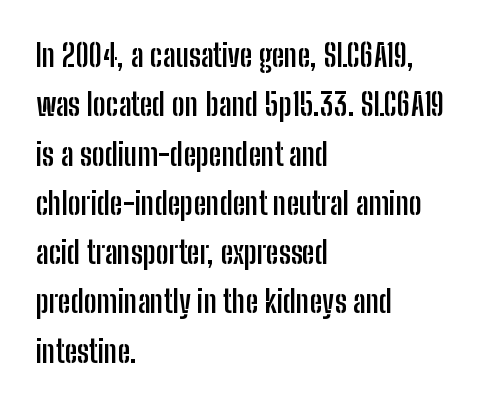
Quick note: underline off. Layout note: lines flush left. The rendering uses natural spacing where letterforms have individual widths. The gaps between neighbouring characters are ordinary and unremarkable. Does the weight exceed regular? Yes, all the way to bold. No italicization has been applied; the sample stays upright.
